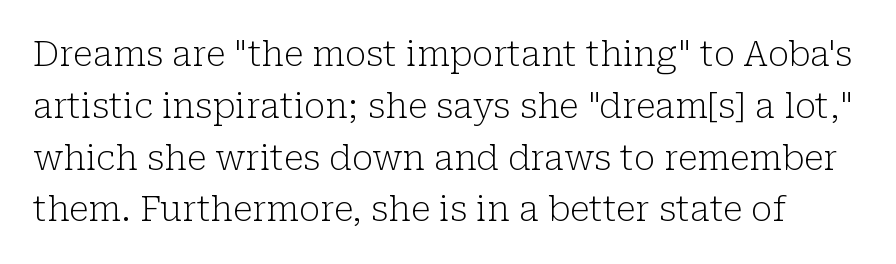
Whoever set this chose a conventional vertical rhythm. Little horizontal feet cap the strokes, marking this as serif type. Note the varied advance widths — an 'i' is clearly narrower than an 'm'. Posture: vertical. The passage shown is not underscored anywhere.
